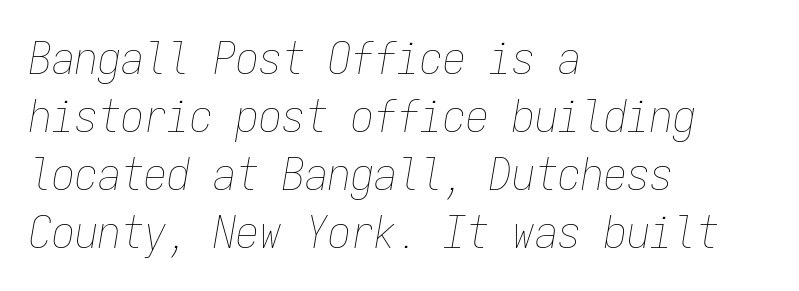
Quick note: interline space is typical. Unbolded letterforms with no extra heft. The letters march in equal steps, a hallmark of fixed-pitch type. The type is set solid horizontally, with unmodified tracking. It's the slanting kind of type. All the whitespace from short lines collects on the right.
